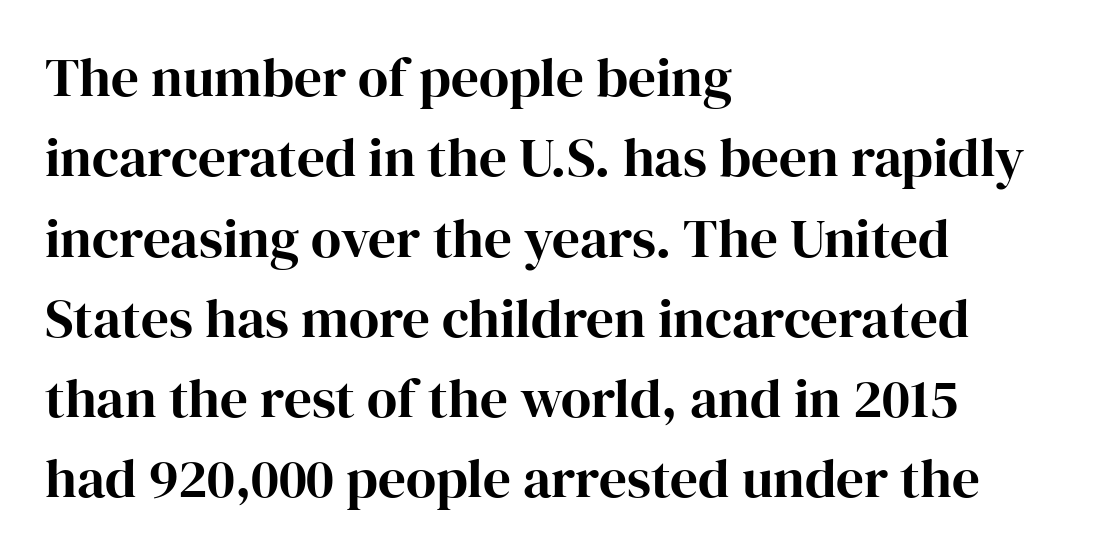
Q: Is the text italic (slanted)? A: No, it is upright.
Q: Is the typeface a serif or a sans-serif typeface? A: Serif.
Q: Is the text underlined? A: No.
Q: How is the paragraph aligned? A: Left-aligned.
Q: Is the spacing between letters normal or unusually wide? A: Normal.
Q: Is the spacing between lines tight, normal or loose? A: Normal.
Q: Width (condensed, normal, or wide)? A: Normal.
Q: Stroke contrast? A: High.
Q: x-height? A: Medium.
Q: Monospaced? A: No.
